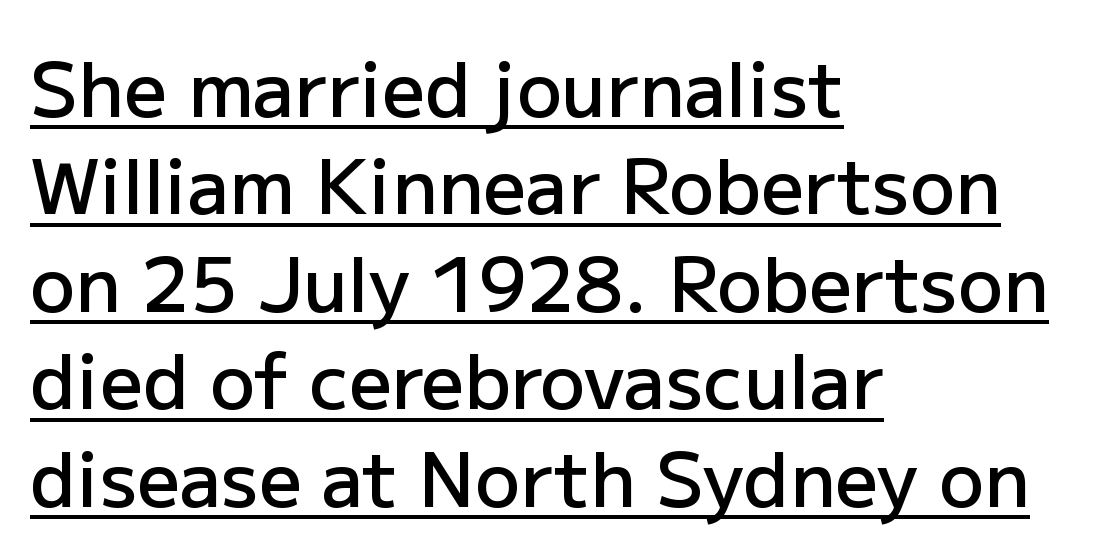
Stroke terminals: plain, sans-serif. What decoration does the sample have? An underline. The passage shown has conventional tracking throughout. Layout note: lines flush left. Does the lettering tilt? It doesn't — this is upright.
